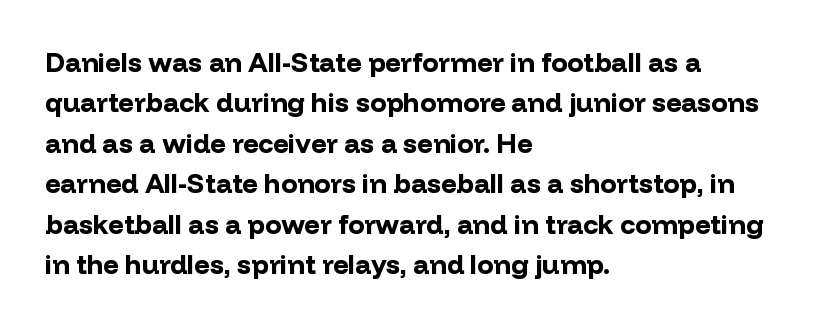
Look at the tracking — it's just the regular setting, nothing added. A classic flush-left, rag-right setting is used for this passage. Lines of text with bare space underneath. The font's upright variant was chosen for this text.
